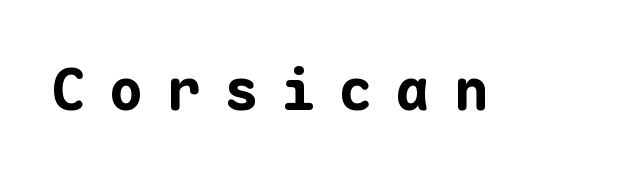
The glyphs in this specimen are sans serif. Spacing verdict: monospaced, one width for all characters. The typography opts for an upright posture over an oblique one. Lines of text with bare space underneath. Does the weight exceed regular? Yes, all the way to bold. Students, note that the glyphs here are deliberately spaced far apart.
